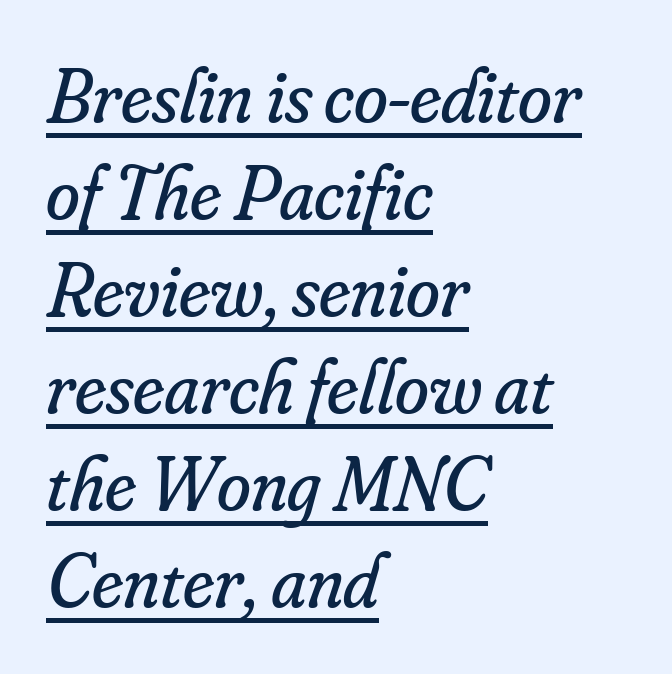
Q: Is the text bold? A: No.
Q: Is the text italic (slanted)? A: Yes, it leans right by about 16 degrees.
Q: Is the typeface a serif or a sans-serif typeface? A: Serif.
Q: Is the text underlined? A: Yes.
Q: How is the paragraph aligned? A: Left-aligned.
Q: Is the spacing between letters normal or unusually wide? A: Normal.
Q: Is the spacing between lines tight, normal or loose? A: Normal.
Q: Width (condensed, normal, or wide)? A: Normal.
Q: Stroke contrast? A: Low.
Q: x-height? A: Small.
Q: Monospaced? A: No.
